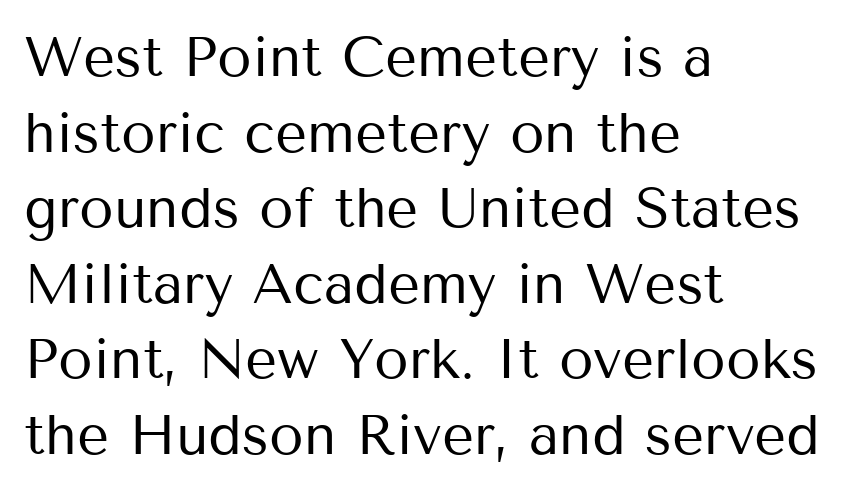
The image shows 56 px regular-weight sans-serif type, upright; set left-aligned, normal line spacing (1.35x), normal letter spacing, not underlined; medium stroke contrast and a medium x-height.
